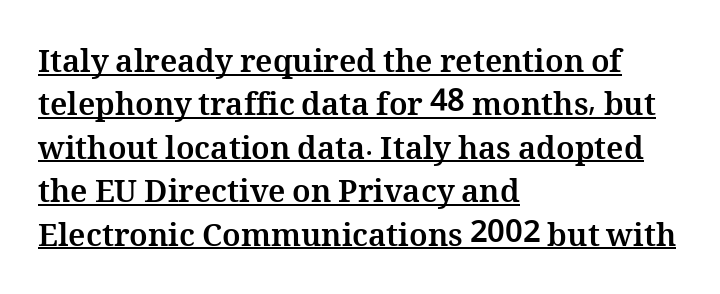
Q: Is the text bold? A: Yes.
Q: Is the text italic (slanted)? A: No, it is upright.
Q: Is the text underlined? A: Yes.
Q: How is the paragraph aligned? A: Left-aligned.
Q: Is the spacing between letters normal or unusually wide? A: Normal.
Q: Is the spacing between lines tight, normal or loose? A: Normal.
Q: Width (condensed, normal, or wide)? A: Normal.
Q: Stroke contrast? A: Medium.
Q: x-height? A: Medium.
Q: Monospaced? A: No.
